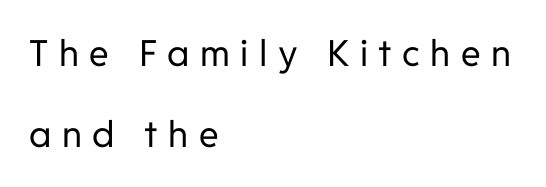
Each new line begins a long way beneath the previous one. The space directly below the letters is spotless. Check where the strokes stop: nothing finishes them off — pure sans. Style check: upright. Weight: in the light-to-regular range.
